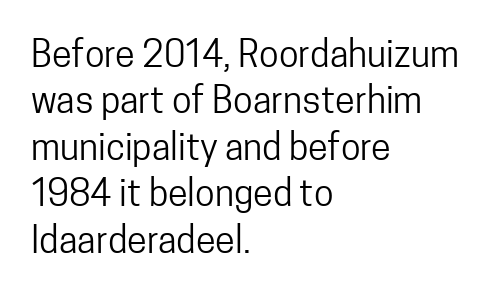
Vertical stems look standard width or narrower in stroke. Unlike a traditional serif, this face leaves its strokes unadorned. Horizontal alignment here is leftward, the default for most running prose. Tall strokes in this sample are plumb rather than angled.
